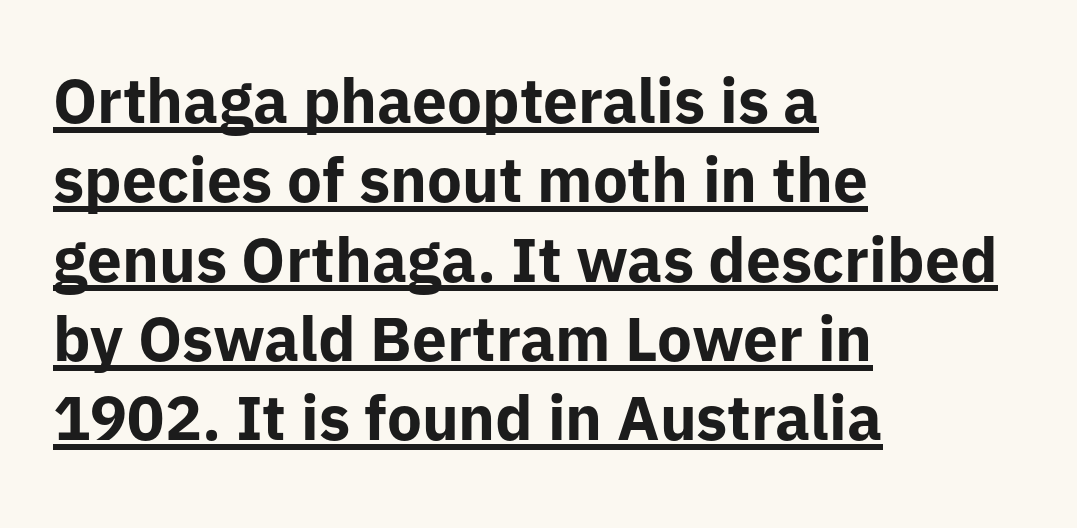
The image shows 62 px bold sans-serif type, upright; set left-aligned, normal line spacing (1.28x), normal letter spacing, underlined; low stroke contrast and a medium x-height.
